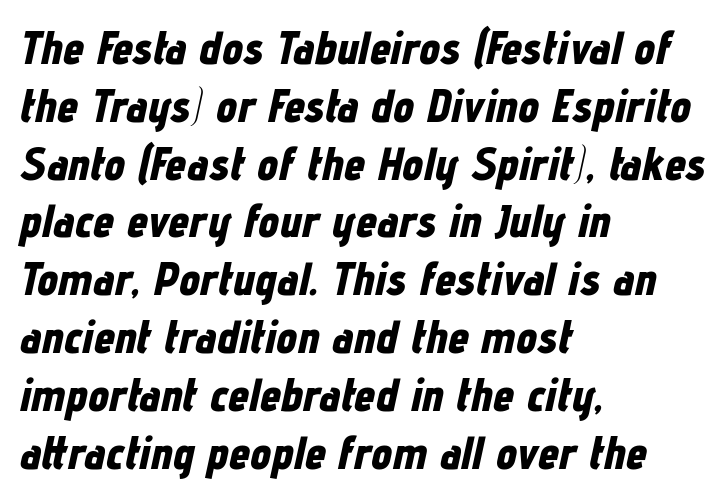
Q: Is the text bold? A: Yes.
Q: Is the text italic (slanted)? A: Yes, it leans right by about 12 degrees.
Q: Is the text underlined? A: No.
Q: How is the paragraph aligned? A: Left-aligned.
Q: Is the spacing between letters normal or unusually wide? A: Normal.
Q: Width (condensed, normal, or wide)? A: Condensed.
Q: Stroke contrast? A: Low.
Q: x-height? A: Medium.
Q: Monospaced? A: No.
